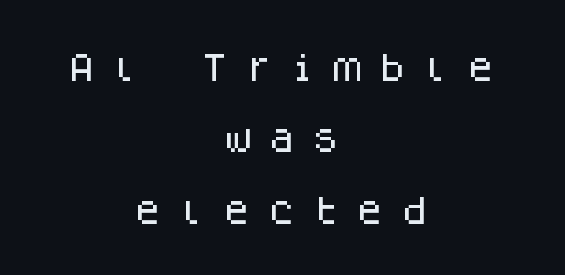
{"serif": "no", "italic": "no", "width": "normal", "stroke_contrast": "low", "x_height": "large", "monospaced": "yes", "underline": "no", "align": "center", "line_spacing": "loose", "line_spacing_ratio": 2.38, "letter_spacing": "wide", "letter_spacing_em": 0.48, "glyph_px": 30}
